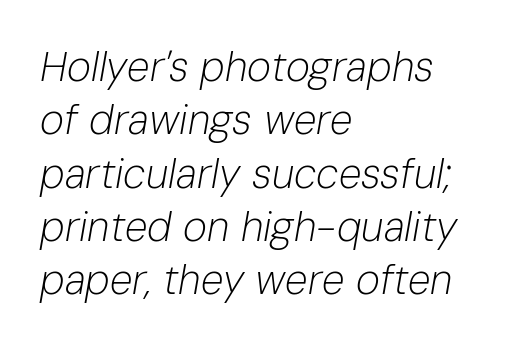
Q: Is the text bold? A: No.
Q: Is the text italic (slanted)? A: Yes, it leans right by about 10 degrees.
Q: Is the text underlined? A: No.
Q: How is the paragraph aligned? A: Left-aligned.
Q: Is the spacing between letters normal or unusually wide? A: Normal.
Q: Is the spacing between lines tight, normal or loose? A: Normal.
Q: Width (condensed, normal, or wide)? A: Normal.
Q: Stroke contrast? A: Low.
Q: x-height? A: Medium.
Q: Monospaced? A: No.
